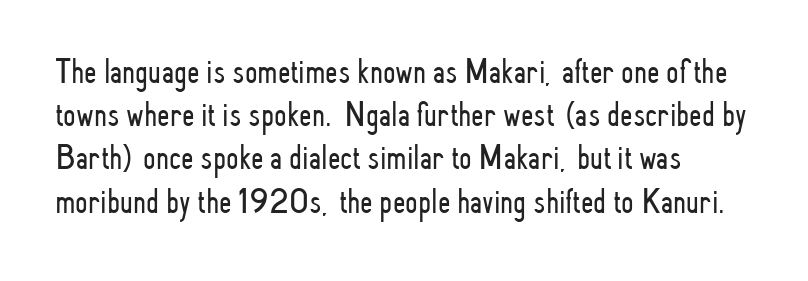
Q: Is the text bold? A: No.
Q: Is the text italic (slanted)? A: No, it is upright.
Q: Is the typeface a serif or a sans-serif typeface? A: Sans-serif.
Q: Is the text underlined? A: No.
Q: How is the paragraph aligned? A: Left-aligned.
Q: Is the spacing between letters normal or unusually wide? A: Normal.
Q: Width (condensed, normal, or wide)? A: Condensed.
Q: Stroke contrast? A: Low.
Q: x-height? A: Small.
Q: Monospaced? A: No.
